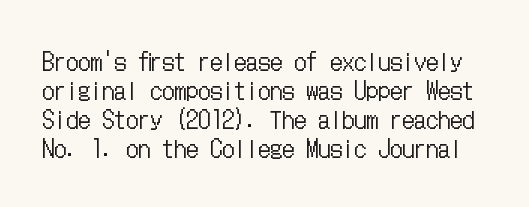
The image shows 24 px text type, upright; set line spacing 1.21x, normal letter spacing, not underlined.
